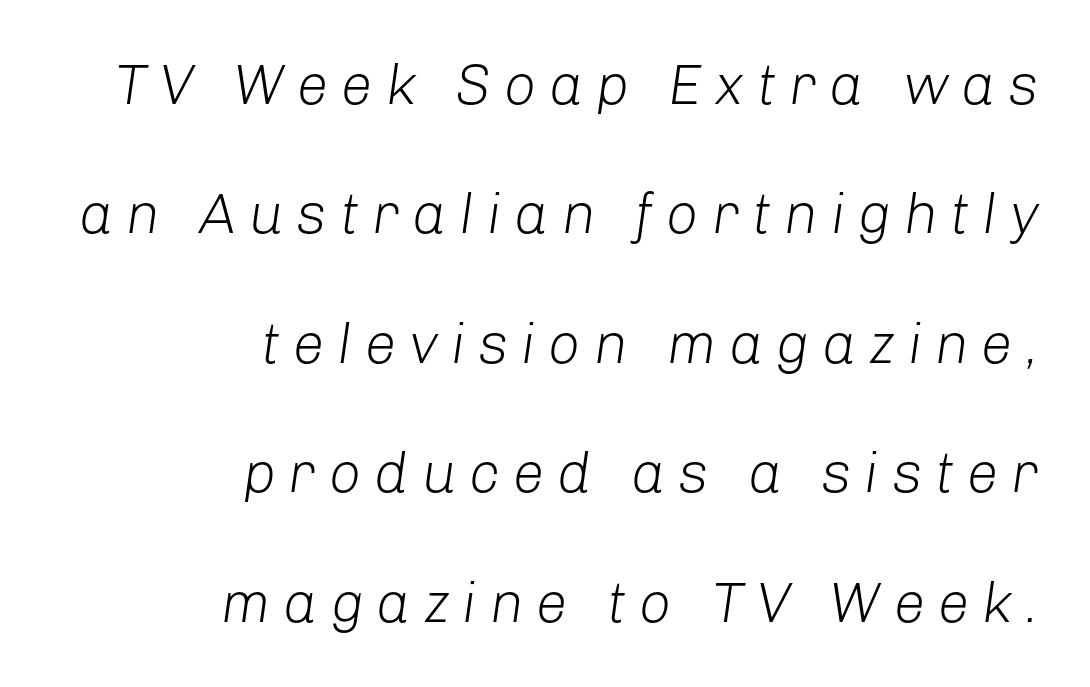
Q: Is the text bold? A: No.
Q: Is the text italic (slanted)? A: Yes, it leans right by about 8 degrees.
Q: Is the text underlined? A: No.
Q: How is the paragraph aligned? A: Right-aligned.
Q: Is the spacing between letters normal or unusually wide? A: Unusually wide.
Q: Is the spacing between lines tight, normal or loose? A: Loose.
Q: Width (condensed, normal, or wide)? A: Normal.
Q: Stroke contrast? A: Low.
Q: x-height? A: Medium.
Q: Monospaced? A: No.
